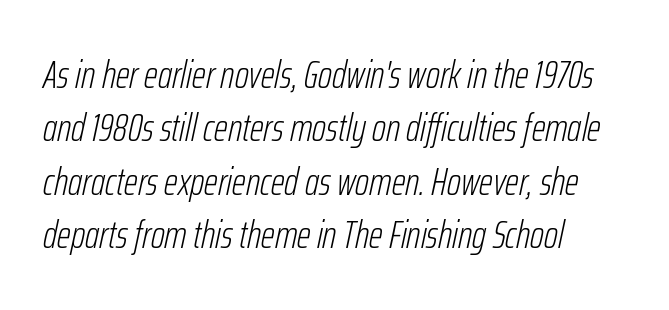
The image shows 39 px light, condensed type, italic (leaning right); set left-aligned, normal line spacing (1.37x), normal letter spacing, not underlined; low stroke contrast and a medium x-height.
